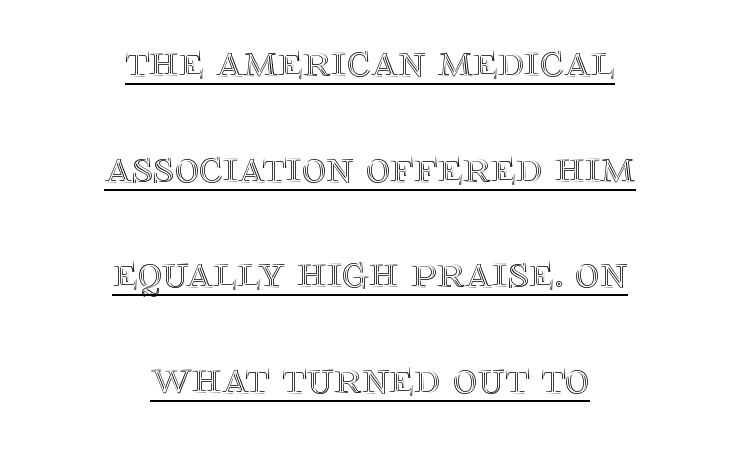
The line texture is even and compact thanks to regular tracking. Underlining? Definitely there. Does the lettering tilt? It doesn't — this is upright. The lines are quadded center.
